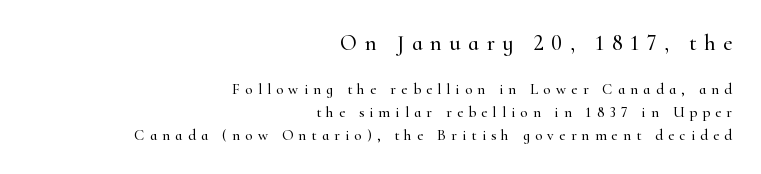
The image shows 22 px text type, upright; set right-aligned, normal line spacing (1.52x), unusually wide letter spacing (+0.35 em), not underlined; the first (top) block is 1.47x larger.
